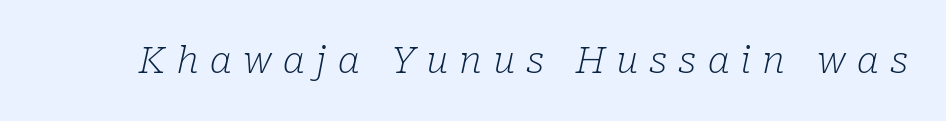
Q: Is the text bold? A: No.
Q: Is the text italic (slanted)? A: Yes, it leans right by about 10 degrees.
Q: Is the typeface a serif or a sans-serif typeface? A: Serif.
Q: Is the text underlined? A: No.
Q: Is the spacing between letters normal or unusually wide? A: Unusually wide.
Q: Width (condensed, normal, or wide)? A: Normal.
Q: Stroke contrast? A: Low.
Q: x-height? A: Medium.
Q: Monospaced? A: No.
